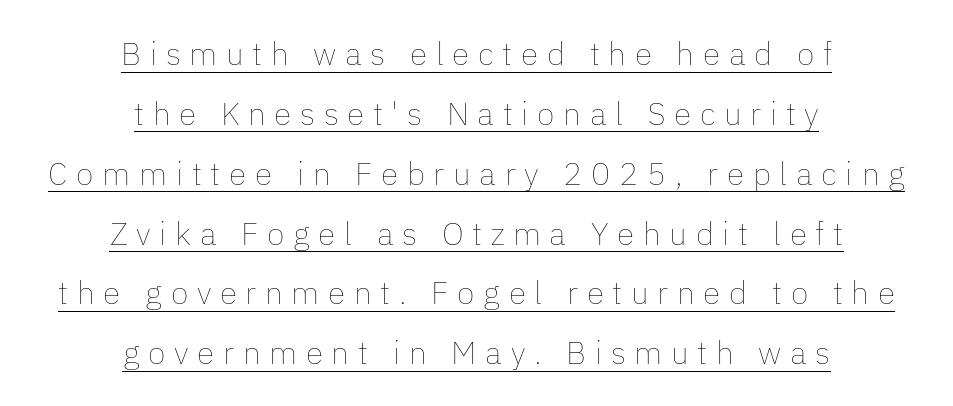
Varying glyph widths throughout — classic text-font behaviour. A student would call this center alignment; a typographer would say set centered. This rendering widens character spacing well past its baseline value. Looks like someone drew a line under every word here. A quiet, ordinary-to-light weight characterises the typeface. Italic: no, the glyphs are upright roman.
